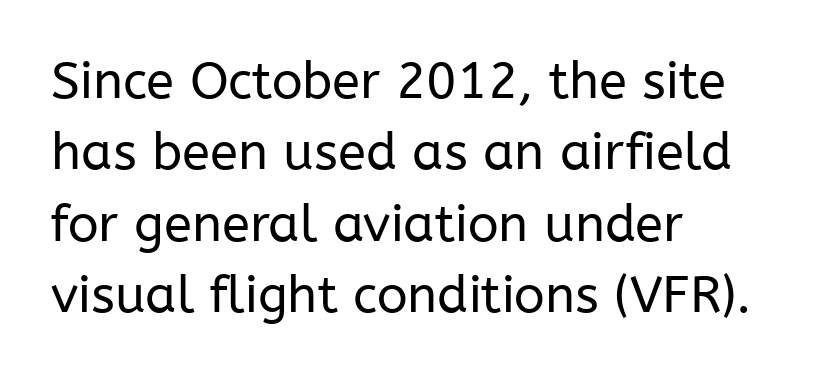
{"serif": "no", "italic": "no", "bold": "no", "weight": "regular", "width": "normal", "stroke_contrast": "low", "x_height": "medium", "monospaced": "no", "underline": "no", "align": "left", "line_spacing": "normal", "line_spacing_ratio": 1.4, "letter_spacing": "normal", "letter_spacing_em": 0.0, "glyph_px": 51}
